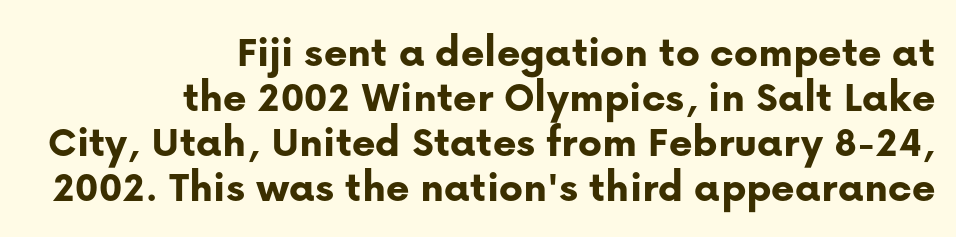
{"serif": "no", "italic": "no", "bold": "yes", "weight": "bold", "width": "normal", "stroke_contrast": "low", "x_height": "medium", "monospaced": "no", "underline": "no", "align": "right", "line_spacing": "tight", "line_spacing_ratio": 1.0, "letter_spacing": "normal", "letter_spacing_em": 0.0, "glyph_px": 45}
